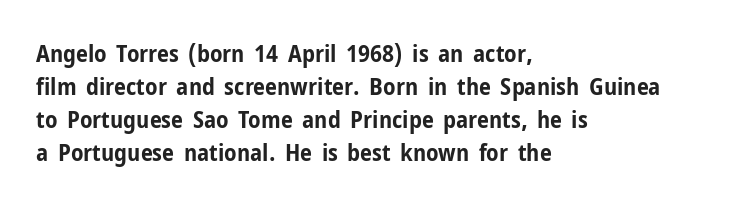
{"italic": "no", "bold": "yes", "underline": "no", "align": "left", "line_spacing": "normal", "line_spacing_ratio": 1.37, "letter_spacing": "normal", "letter_spacing_em": 0.0, "glyph_px": 24}
